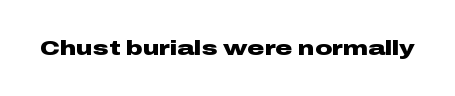
The image shows 21 px bold type, upright; set normal letter spacing, not underlined.
